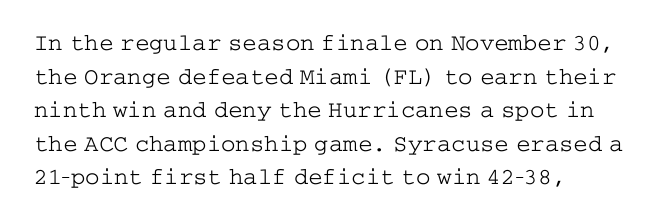
{"italic": "no", "bold": "no", "underline": "no", "line_spacing": "normal", "line_spacing_ratio": 1.4, "letter_spacing": "normal", "letter_spacing_em": 0.0, "glyph_px": 24}
